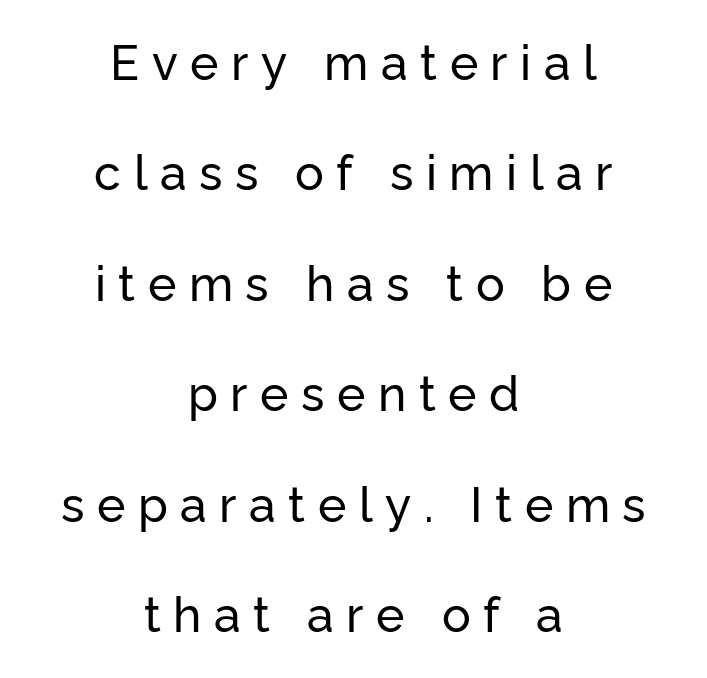
Q: Is the text italic (slanted)? A: No, it is upright.
Q: Is the typeface a serif or a sans-serif typeface? A: Sans-serif.
Q: Is the text underlined? A: No.
Q: How is the paragraph aligned? A: Centered.
Q: Is the spacing between letters normal or unusually wide? A: Unusually wide.
Q: Is the spacing between lines tight, normal or loose? A: Loose.
Q: Width (condensed, normal, or wide)? A: Normal.
Q: Stroke contrast? A: Low.
Q: x-height? A: Medium.
Q: Monospaced? A: No.
